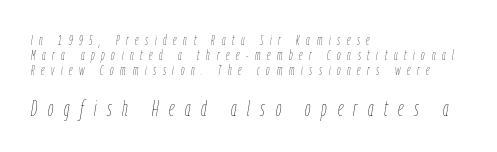
The image shows 22 px text type, italic (leaning right); set left-aligned, tight line spacing (1.07x), unusually wide letter spacing (+0.48 em), not underlined; the second (bottom) block is 1.57x larger.
